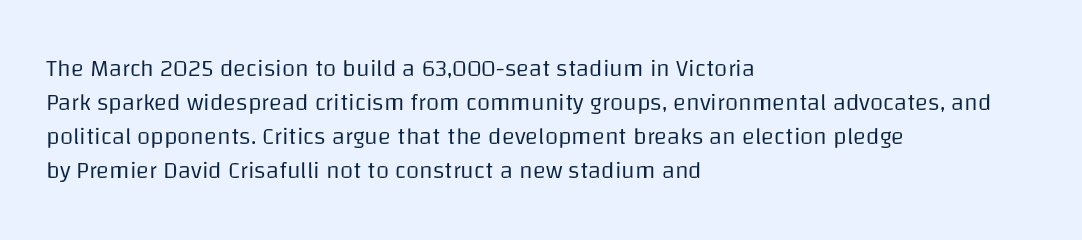
Just letters on the line, the space beneath them empty. The lines sit at an ordinary, default distance from one another. Reading down the block, your eye returns to a fixed left position each line. Think standard paragraph weight, or any step lighter than that.
